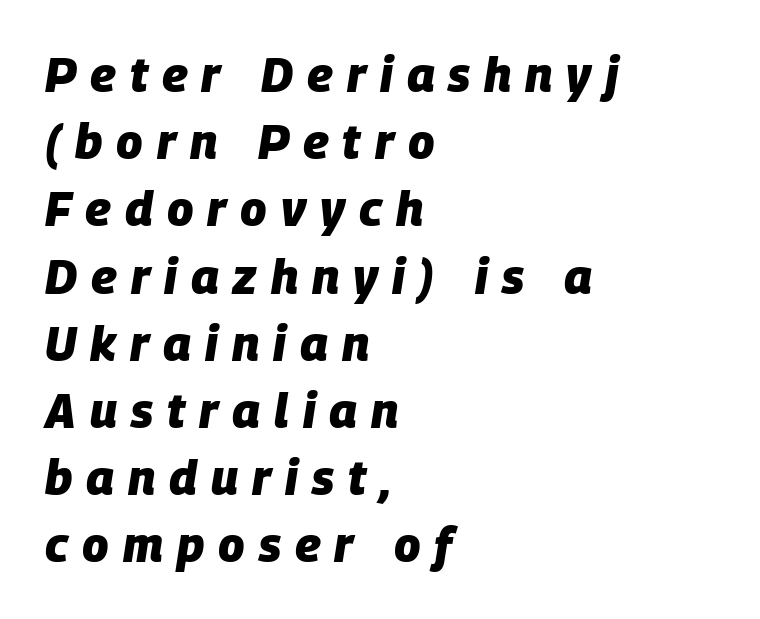
Q: Is the text bold? A: Yes.
Q: Is the text italic (slanted)? A: Yes, it leans right by about 9 degrees.
Q: Is the text underlined? A: No.
Q: How is the paragraph aligned? A: Left-aligned.
Q: Is the spacing between letters normal or unusually wide? A: Unusually wide.
Q: Is the spacing between lines tight, normal or loose? A: Normal.
Q: Width (condensed, normal, or wide)? A: Normal.
Q: Stroke contrast? A: Low.
Q: x-height? A: Large.
Q: Monospaced? A: No.
